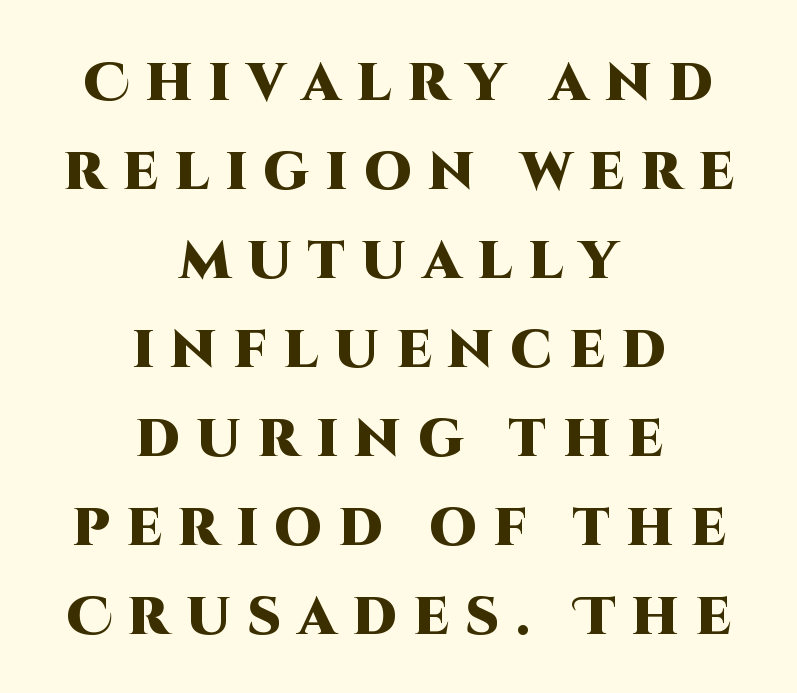
The image shows 53 px heavy sans-serif type, upright; set centered, normal line spacing (1.68x), unusually wide letter spacing (+0.31 em), not underlined; high stroke contrast and a large x-height.
